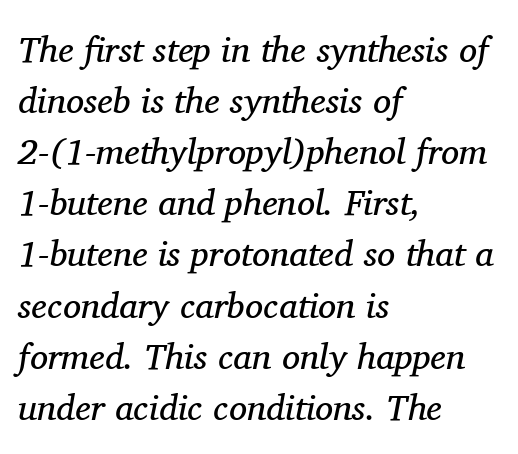
Q: Is the text bold? A: No.
Q: Is the text italic (slanted)? A: Yes, it leans right by about 11 degrees.
Q: Is the typeface a serif or a sans-serif typeface? A: Serif.
Q: Is the text underlined? A: No.
Q: How is the paragraph aligned? A: Left-aligned.
Q: Is the spacing between letters normal or unusually wide? A: Normal.
Q: Is the spacing between lines tight, normal or loose? A: Normal.
Q: Width (condensed, normal, or wide)? A: Normal.
Q: Stroke contrast? A: Medium.
Q: x-height? A: Medium.
Q: Monospaced? A: No.
